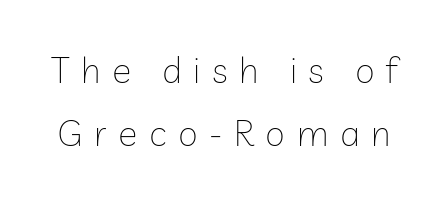
{"serif": "no", "italic": "no", "bold": "no", "weight": "thin", "width": "normal", "stroke_contrast": "low", "x_height": "medium", "monospaced": "no", "underline": "no", "line_spacing_ratio": 1.76, "letter_spacing": "wide", "letter_spacing_em": 0.32, "glyph_px": 36}
